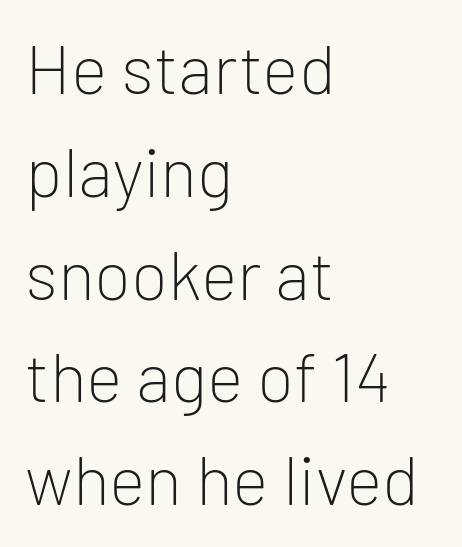
Q: Is the text bold? A: No.
Q: Is the text italic (slanted)? A: No, it is upright.
Q: Is the typeface a serif or a sans-serif typeface? A: Sans-serif.
Q: Is the text underlined? A: No.
Q: How is the paragraph aligned? A: Left-aligned.
Q: Is the spacing between letters normal or unusually wide? A: Normal.
Q: Is the spacing between lines tight, normal or loose? A: Normal.
Q: Width (condensed, normal, or wide)? A: Normal.
Q: Stroke contrast? A: Low.
Q: x-height? A: Medium.
Q: Monospaced? A: No.
